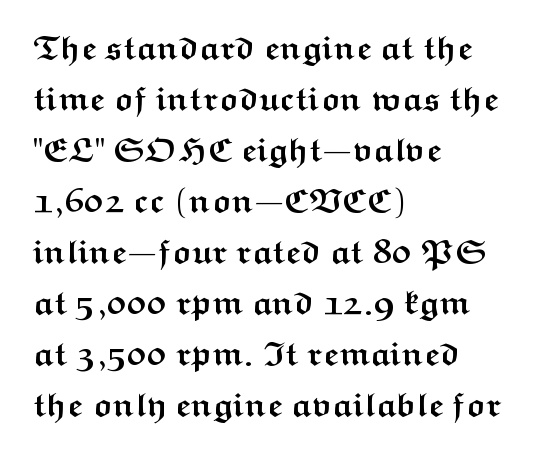
{"serif": "no", "italic": "no", "bold": "yes", "weight": "semibold", "width": "wide", "stroke_contrast": "medium", "x_height": "medium", "monospaced": "no", "underline": "no", "align": "left", "line_spacing": "normal", "line_spacing_ratio": 1.5, "letter_spacing": "normal", "letter_spacing_em": 0.0, "glyph_px": 34}
